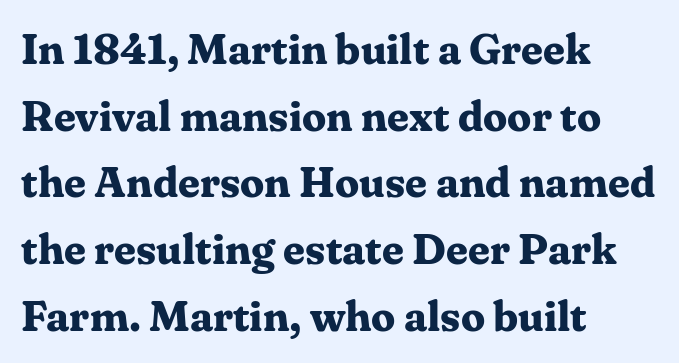
The typesetter chose a ragged-right arrangement here. These lines are rendered in a variable-pitch font. Type without underlining. The lettering stays uniformly vertical, giving the passage a roman look. You could call the tracking neutral — neither tight nor loose.
